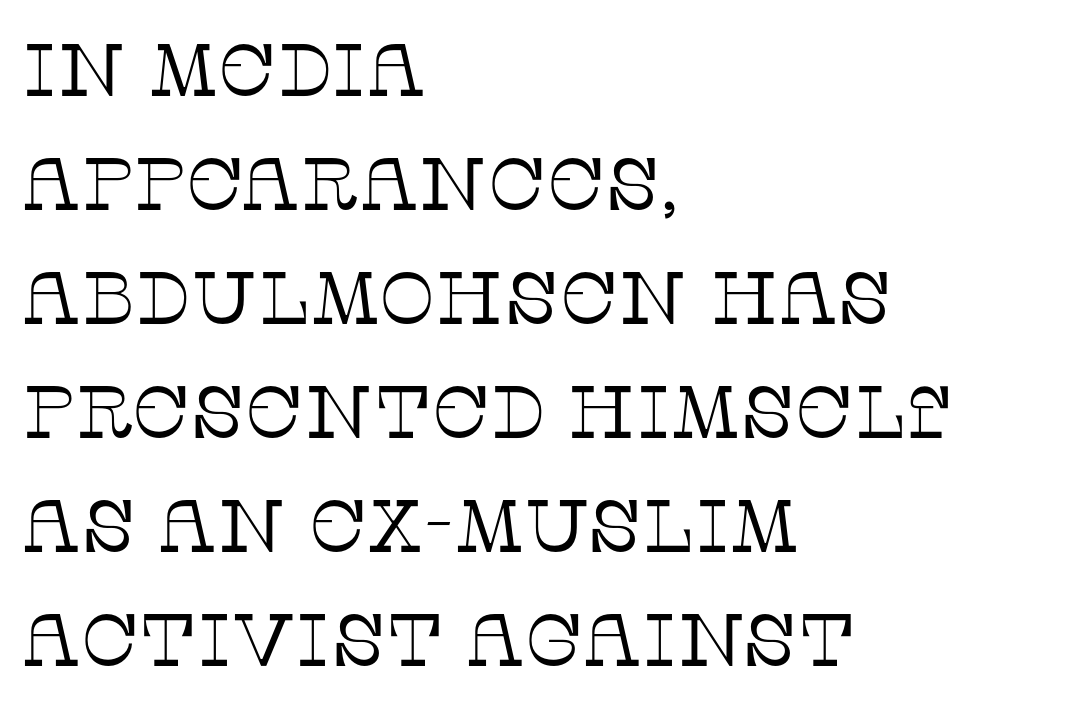
Q: Is the text bold? A: No.
Q: Is the text italic (slanted)? A: No, it is upright.
Q: Is the typeface a serif or a sans-serif typeface? A: Serif.
Q: Is the text underlined? A: No.
Q: How is the paragraph aligned? A: Left-aligned.
Q: Is the spacing between letters normal or unusually wide? A: Normal.
Q: Is the spacing between lines tight, normal or loose? A: Normal.
Q: Width (condensed, normal, or wide)? A: Normal.
Q: Stroke contrast? A: Low.
Q: x-height? A: Large.
Q: Monospaced? A: No.
